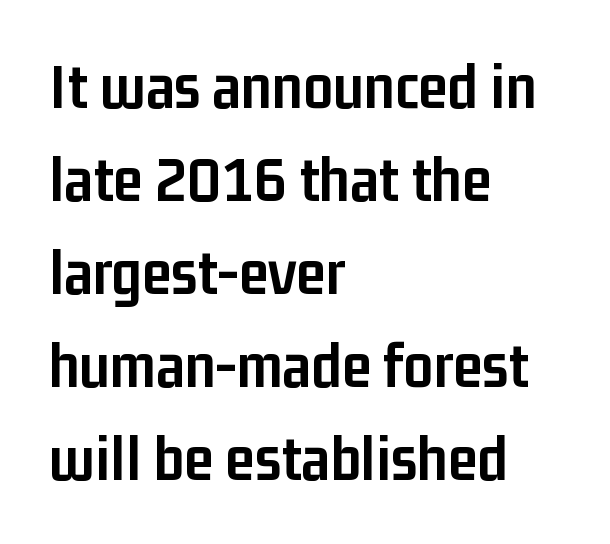
Q: Is the text bold? A: Yes.
Q: Is the text italic (slanted)? A: No, it is upright.
Q: Is the typeface a serif or a sans-serif typeface? A: Sans-serif.
Q: Is the text underlined? A: No.
Q: How is the paragraph aligned? A: Left-aligned.
Q: Is the spacing between letters normal or unusually wide? A: Normal.
Q: Is the spacing between lines tight, normal or loose? A: Normal.
Q: Width (condensed, normal, or wide)? A: Condensed.
Q: Stroke contrast? A: Low.
Q: x-height? A: Medium.
Q: Monospaced? A: No.
